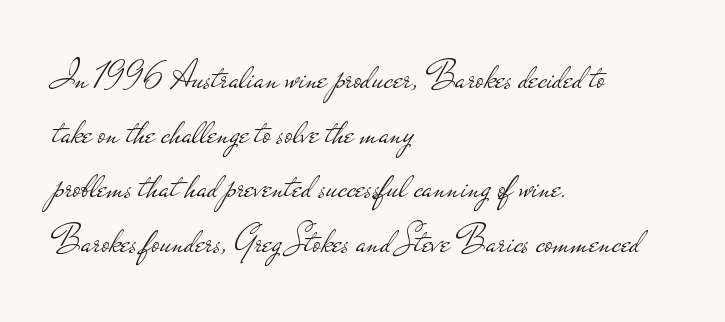
Evenly set lines give the paragraph a standard silhouette. You could not count columns in this text — the font is proportionally spaced. Stems and bowls with no extra thickness — not bold. The gaps between neighbouring characters are ordinary and unremarkable. This rendering features lettering with no underline.
